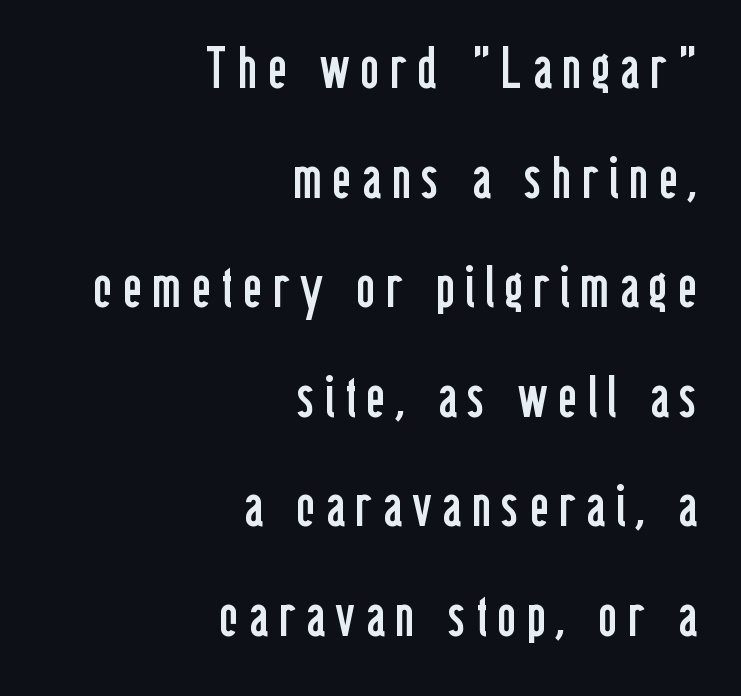
{"serif": "no", "italic": "no", "bold": "no", "weight": "regular", "width": "condensed", "stroke_contrast": "low", "x_height": "medium", "monospaced": "no", "underline": "no", "align": "right", "line_spacing_ratio": 1.89, "glyph_px": 58}
